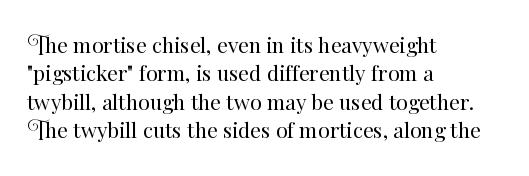
The image shows 21 px text type, upright; set left-aligned, normal line spacing (1.35x), normal letter spacing, not underlined.
